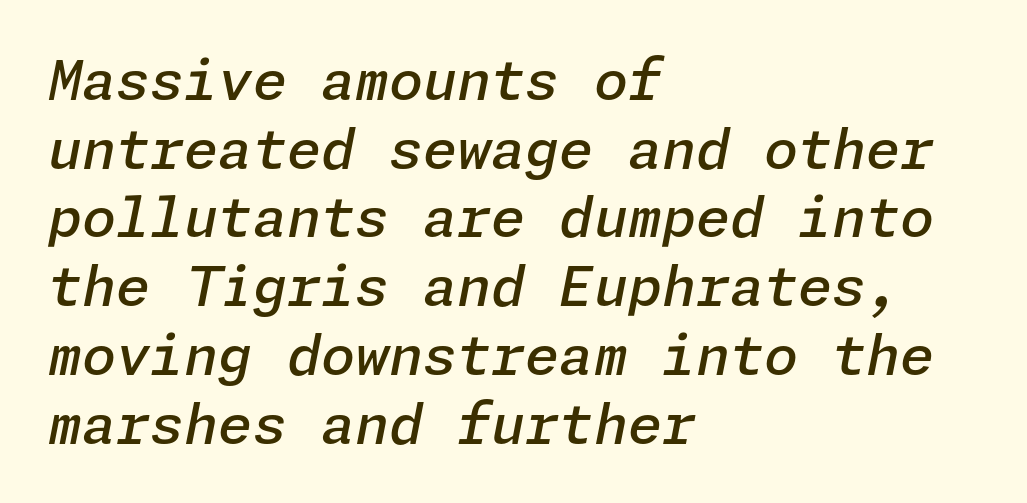
Has an underline been added? It has not. This sample uses an oblique cut, with every glyph tilted off the vertical. Students, note that the glyphs here touch the page at normal intervals. Line starts are locked; line ends wander.
